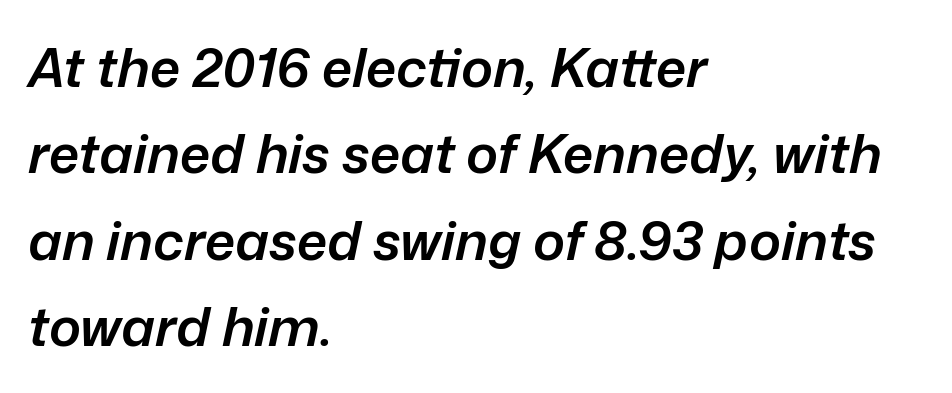
The image shows 54 px semibold type, italic (leaning right); set left-aligned, normal line spacing (1.6x), normal letter spacing, not underlined; low stroke contrast and a medium x-height.
